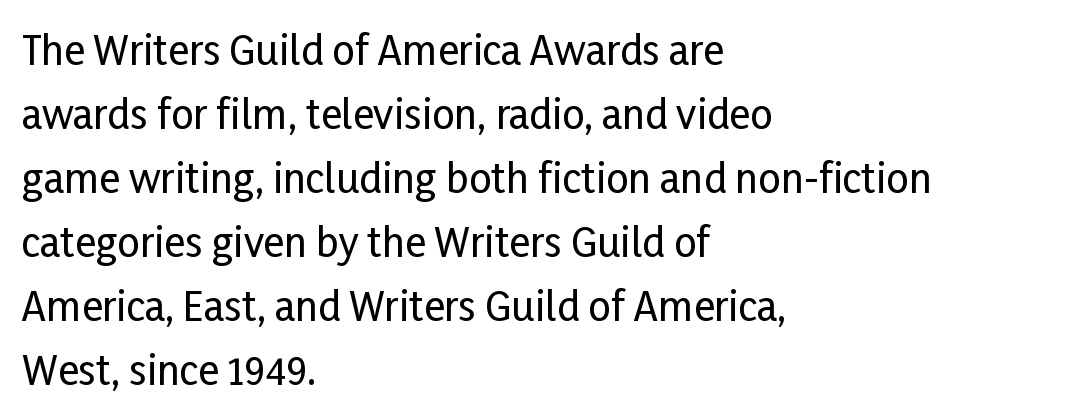
The image shows 40 px condensed sans-serif type, upright; set left-aligned, normal line spacing (1.6x), normal letter spacing, not underlined; low stroke contrast and a medium x-height.
